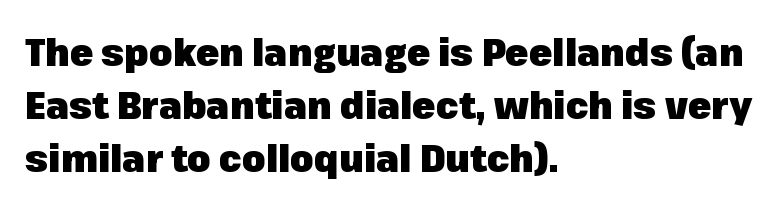
Typographically, this falls in the sans-serif category. Unmarked baselines from the first word to the last. Students, this is bold: see how much ink each stroke carries. The font's upright variant was chosen for this text. This block has exactly the height ordinary leading produces. Line beginnings align vertically; line endings do not.
